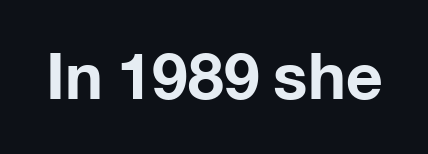
Is the letter spacing exaggerated? No — it looks like the ordinary default. Honestly, there is no underline to notice here at all. Is this a fixed-width face? No — the glyphs have proportional, varying widths. This sample uses a sans-serif face. Every character sits straight up, as roman type does.
